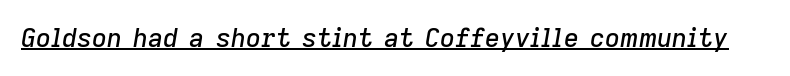
Q: Is the text italic (slanted)? A: Yes, it leans right by about 9 degrees.
Q: Is the text underlined? A: Yes.
Q: Is the spacing between letters normal or unusually wide? A: Normal.
